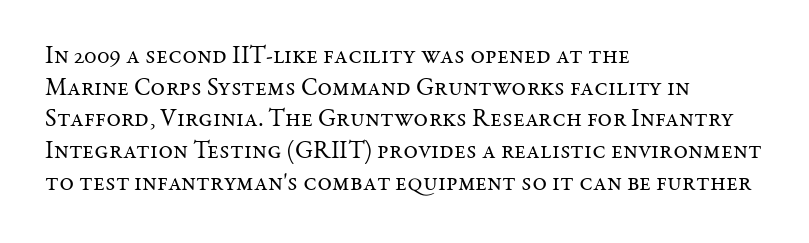
The image shows 25 px text type, upright; set left-aligned, normal line spacing (1.27x), normal letter spacing, not underlined.
